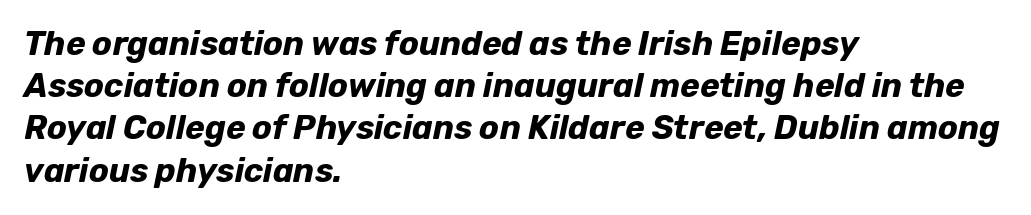
Q: Is the text bold? A: Yes.
Q: Is the text italic (slanted)? A: Yes, it leans right by about 12 degrees.
Q: Is the text underlined? A: No.
Q: How is the paragraph aligned? A: Left-aligned.
Q: Is the spacing between letters normal or unusually wide? A: Normal.
Q: Is the spacing between lines tight, normal or loose? A: Normal.
Q: Width (condensed, normal, or wide)? A: Normal.
Q: Stroke contrast? A: Low.
Q: x-height? A: Medium.
Q: Monospaced? A: No.
